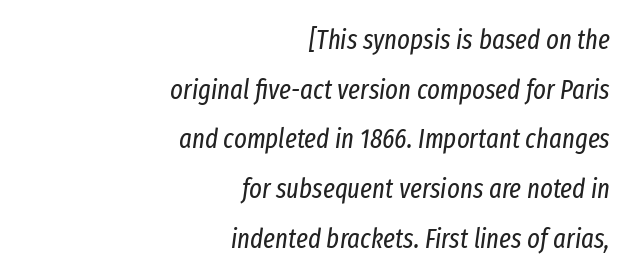
The image shows 27 px text type, italic (leaning right); set right-aligned, line spacing 1.84x, normal letter spacing, not underlined.
